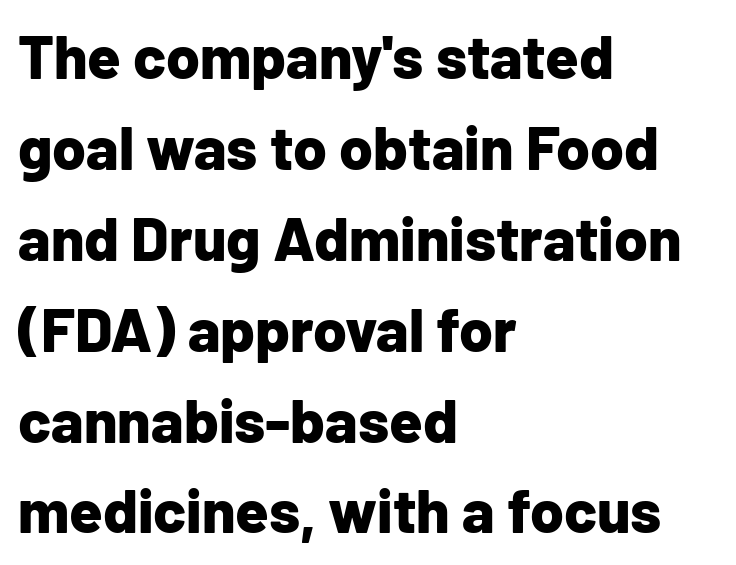
{"serif": "no", "italic": "no", "bold": "yes", "weight": "bold", "width": "normal", "stroke_contrast": "low", "x_height": "medium", "monospaced": "no", "underline": "no", "align": "left", "line_spacing": "normal", "line_spacing_ratio": 1.49, "letter_spacing": "normal", "letter_spacing_em": 0.0, "glyph_px": 61}
